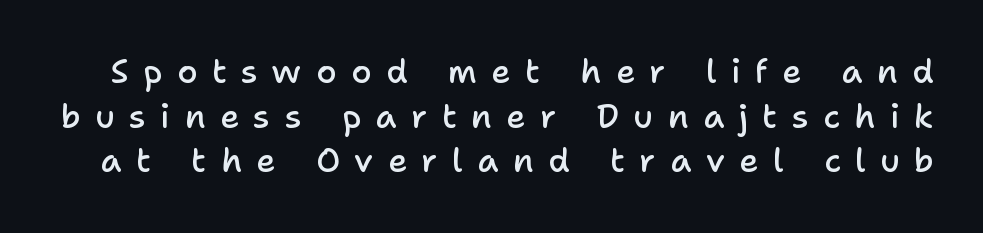
This rendering employs a face without finishing strokes, i.e., a sans-serif. This sample keeps an unexceptional amount of space between lines. Bare-footed words on every line. Typesetter's note: demi weight, one step under bold.
